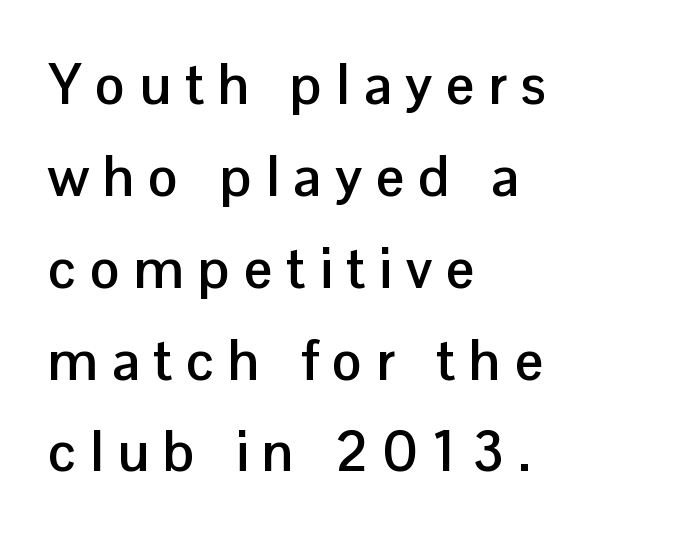
{"serif": "no", "italic": "no", "bold": "yes", "weight": "semibold", "width": "normal", "stroke_contrast": "low", "x_height": "medium", "monospaced": "no", "underline": "no", "align": "left", "line_spacing": "normal", "line_spacing_ratio": 1.64, "letter_spacing": "wide", "letter_spacing_em": 0.25, "glyph_px": 56}
